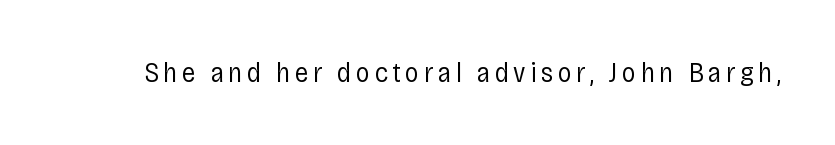
{"serif": "no", "italic": "no", "bold": "no", "weight": "regular", "width": "condensed", "stroke_contrast": "low", "x_height": "large", "monospaced": "no", "underline": "no", "glyph_px": 28}
